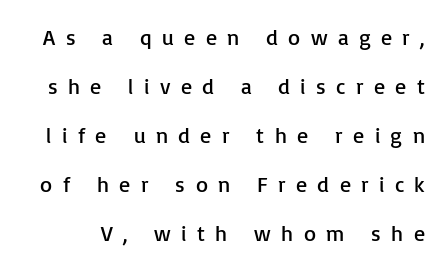
Honestly, the rows look like they've been pulled way apart. When letters stand straight like this, we call the style roman or upright. Has an underline been added? It has not. Stroke thickness stays within the range of a standard reading face or lighter. Loose tracking; the words dissolve into strings of separated letters.
